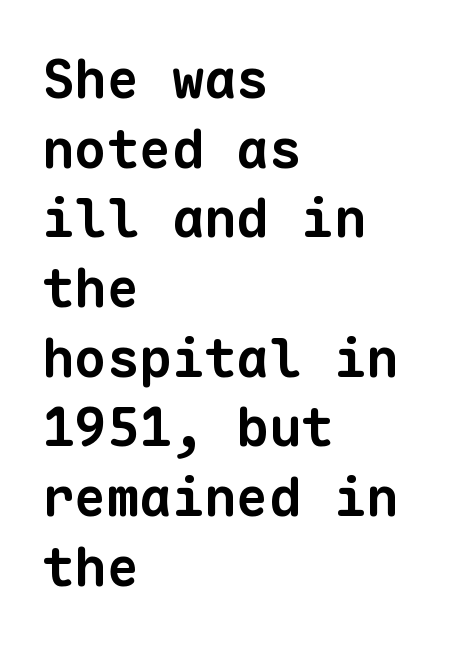
Spacing verdict: monospaced, one width for all characters. The passage shown is emphatically bold. This sample is left-justified, so line endings fall wherever the words run out. The designer went with a sans here, leaving each stem footless. Words appear dense and cohesive because spacing is normal. A normal amount of white space separates one row of letters from the next.
